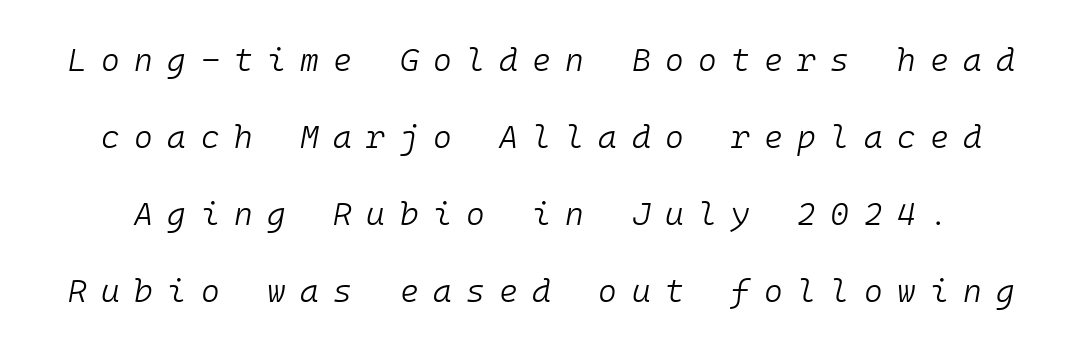
The specimen reads as italic at a glance. The face used here is monospaced, like something from a code editor. Glyph-to-glyph distance is far greater than everyday printed text. Bare-footed words on every line.
